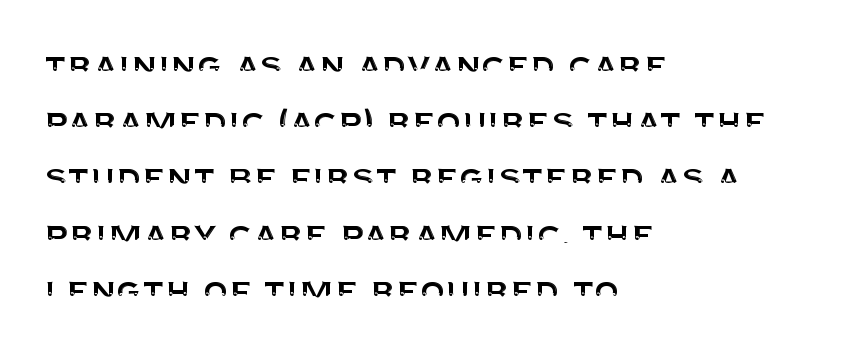
The image shows 41 px sans-serif type, upright; set left-aligned, normal line spacing (1.37x), normal letter spacing, not underlined; medium stroke contrast and a large x-height.
